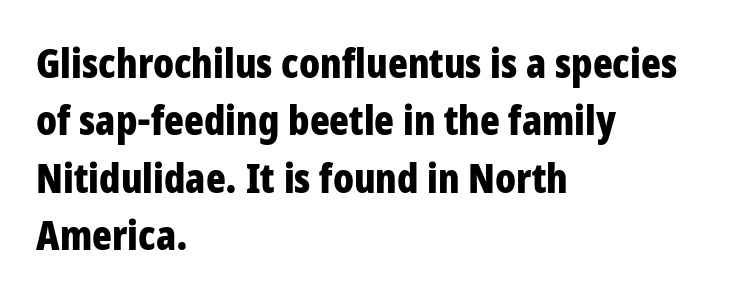
Q: Is the text bold? A: Yes.
Q: Is the text italic (slanted)? A: No, it is upright.
Q: Is the typeface a serif or a sans-serif typeface? A: Sans-serif.
Q: Is the text underlined? A: No.
Q: How is the paragraph aligned? A: Left-aligned.
Q: Is the spacing between letters normal or unusually wide? A: Normal.
Q: Is the spacing between lines tight, normal or loose? A: Normal.
Q: Width (condensed, normal, or wide)? A: Condensed.
Q: Stroke contrast? A: Low.
Q: x-height? A: Large.
Q: Monospaced? A: No.
